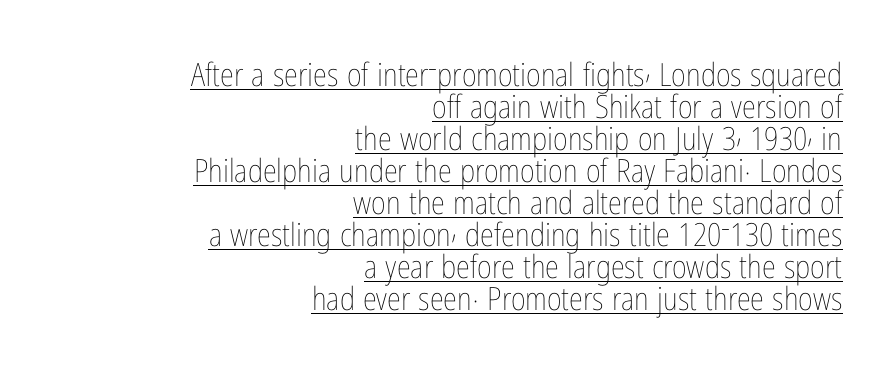
{"italic": "no", "bold": "no", "weight": "thin", "width": "condensed", "stroke_contrast": "low", "x_height": "medium", "monospaced": "no", "underline": "yes", "align": "right", "line_spacing": "tight", "line_spacing_ratio": 1.0, "letter_spacing": "normal", "letter_spacing_em": 0.0, "glyph_px": 32}
